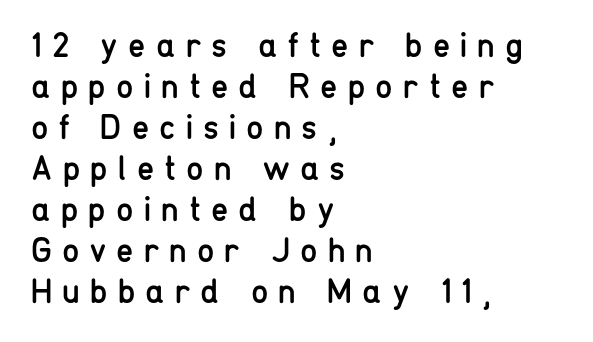
The image shows 35 px regular-weight, condensed sans-serif type, upright; set left-aligned, line spacing 1.17x, unusually wide letter spacing (+0.29 em), not underlined; low stroke contrast and a medium x-height.
